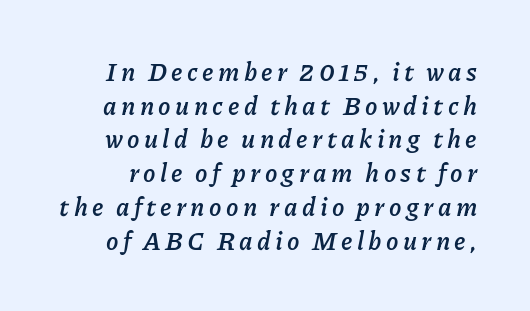
Q: Is the text bold? A: Yes.
Q: Is the text italic (slanted)? A: Yes, it leans right by about 11 degrees.
Q: Is the text underlined? A: No.
Q: Is the spacing between lines tight, normal or loose? A: Normal.
